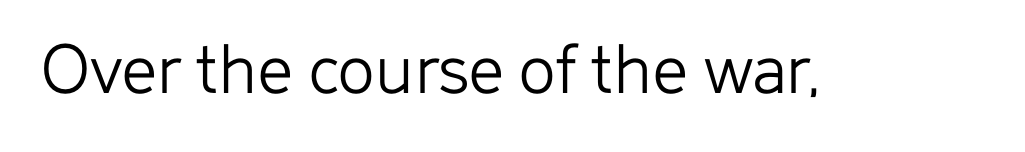
{"serif": "no", "italic": "no", "bold": "no", "weight": "light", "width": "normal", "stroke_contrast": "low", "x_height": "medium", "monospaced": "no", "underline": "no", "letter_spacing": "normal", "letter_spacing_em": 0.0, "glyph_px": 77}
